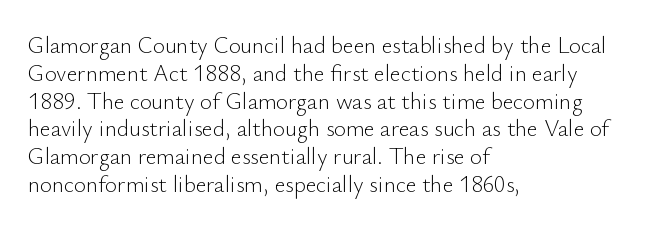
Q: Is the text bold? A: No.
Q: Is the text italic (slanted)? A: No, it is upright.
Q: Is the text underlined? A: No.
Q: How is the paragraph aligned? A: Left-aligned.
Q: Is the spacing between letters normal or unusually wide? A: Normal.
